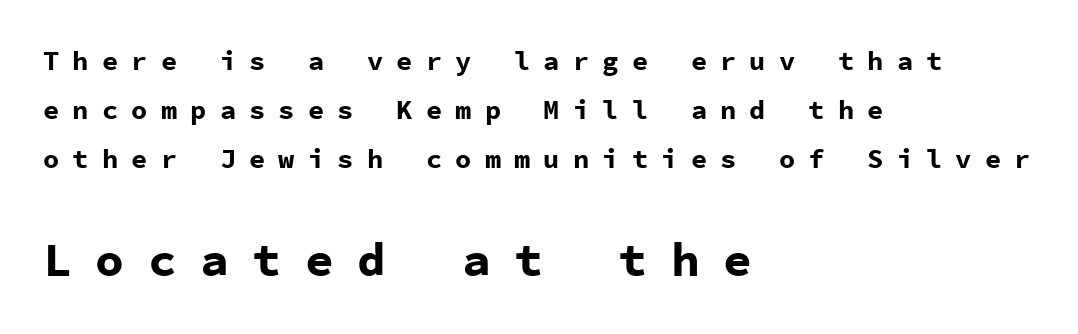
The image shows 48 px bold sans-serif type, upright, monospaced; set left-aligned, line spacing 1.81x, unusually wide letter spacing (+0.49 em), not underlined; the second (bottom) block is 1.78x larger; low stroke contrast and a medium x-height.
